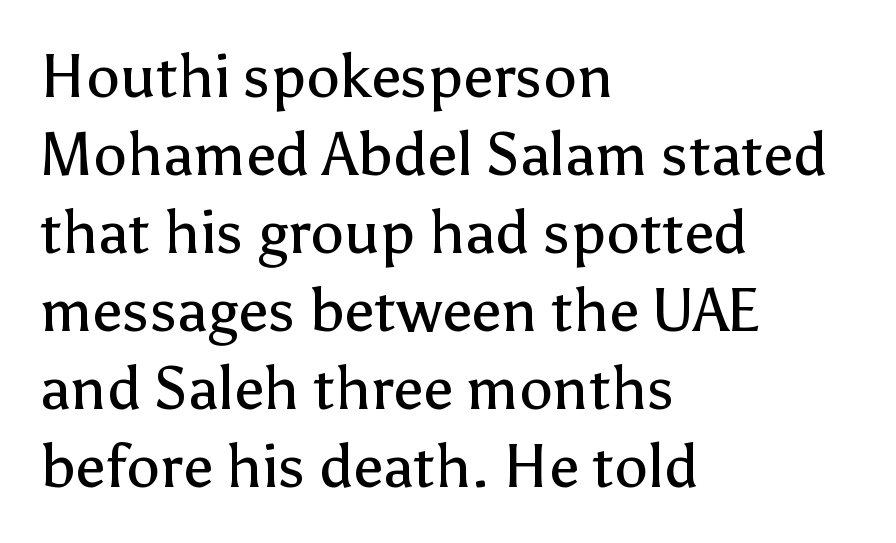
The image shows 60 px regular-weight sans-serif type, upright; set left-aligned, normal line spacing (1.3x), normal letter spacing, not underlined; low stroke contrast and a medium x-height.
